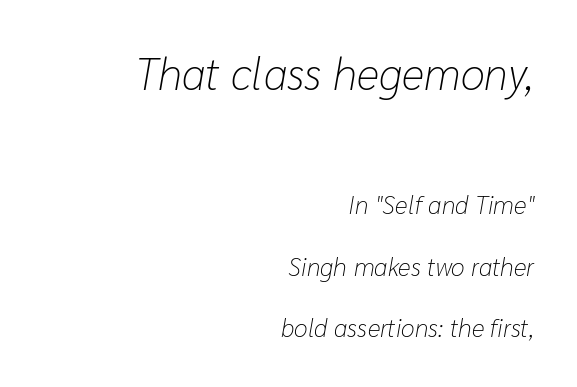
Q: Is the text bold? A: No.
Q: Is the text italic (slanted)? A: Yes, it leans right by about 10 degrees.
Q: Is the text underlined? A: No.
Q: How is the paragraph aligned? A: Right-aligned.
Q: Is the spacing between letters normal or unusually wide? A: Normal.
Q: Is the spacing between lines tight, normal or loose? A: Loose.
Q: Which block of text is set in a larger size, the first (top) or the second (bottom)? A: The first (top) one.
Q: Width (condensed, normal, or wide)? A: Normal.
Q: Stroke contrast? A: Low.
Q: x-height? A: Medium.
Q: Monospaced? A: No.
